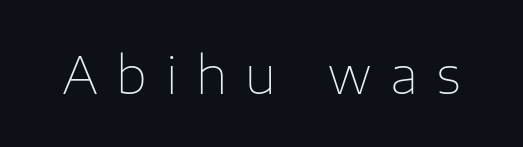
{"serif": "no", "italic": "no", "bold": "no", "weight": "thin", "width": "normal", "stroke_contrast": "low", "x_height": "medium", "monospaced": "no", "underline": "no", "letter_spacing": "wide", "letter_spacing_em": 0.37, "glyph_px": 50}
